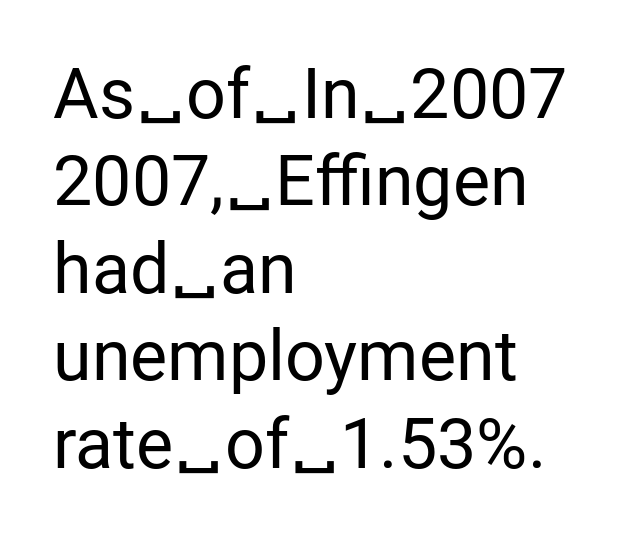
Q: Is the text bold? A: No.
Q: Is the text italic (slanted)? A: No, it is upright.
Q: Is the typeface a serif or a sans-serif typeface? A: Sans-serif.
Q: Is the text underlined? A: No.
Q: How is the paragraph aligned? A: Left-aligned.
Q: Is the spacing between letters normal or unusually wide? A: Normal.
Q: Is the spacing between lines tight, normal or loose? A: Normal.
Q: Width (condensed, normal, or wide)? A: Normal.
Q: Stroke contrast? A: Low.
Q: x-height? A: Medium.
Q: Monospaced? A: No.
